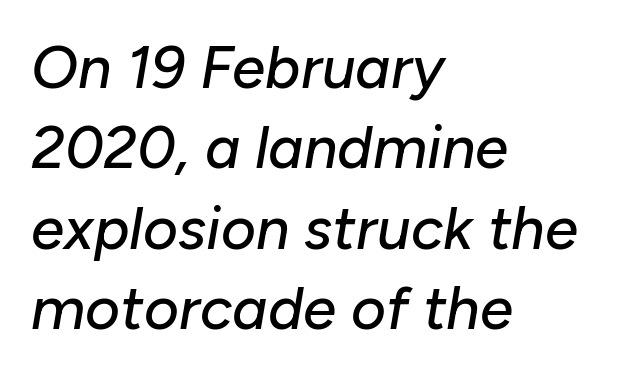
The image shows 60 px text type, italic (leaning right); set left-aligned, normal line spacing (1.34x), normal letter spacing, not underlined; low stroke contrast and a medium x-height.
